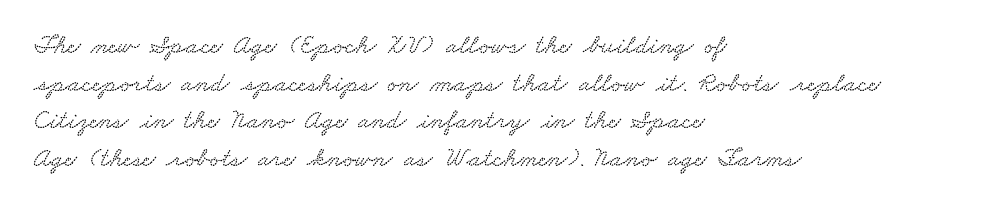
Caption: multi-line text, flush left, ragged right. Just letters on the line, the space beneath them empty. Line spacing here is normal. Words appear dense and cohesive because spacing is normal.
